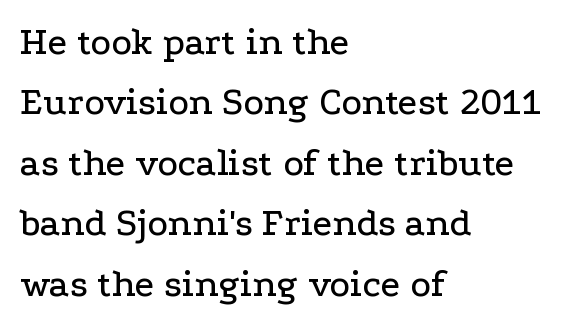
{"serif": "yes", "italic": "no", "width": "wide", "stroke_contrast": "low", "x_height": "medium", "monospaced": "no", "underline": "no", "align": "left", "line_spacing": "normal", "line_spacing_ratio": 1.55, "letter_spacing": "normal", "letter_spacing_em": 0.0, "glyph_px": 39}
